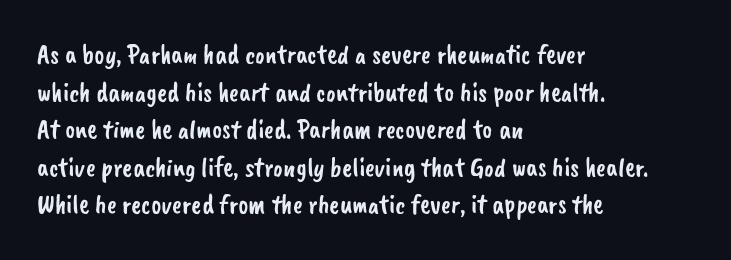
Caption: multi-line text, flush left, ragged right. Just letters on the line, the space beneath them empty. Line spacing here is normal. Words appear dense and cohesive because spacing is normal.
